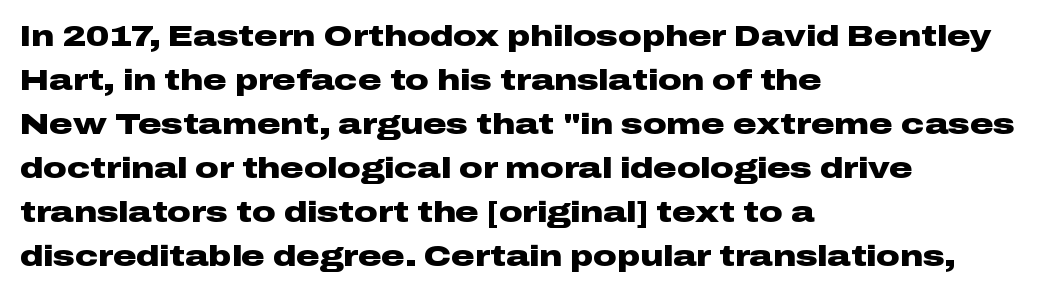
{"serif": "no", "italic": "no", "bold": "yes", "weight": "heavy", "width": "wide", "stroke_contrast": "low", "x_height": "medium", "monospaced": "no", "underline": "no", "align": "left", "line_spacing": "normal", "line_spacing_ratio": 1.52, "letter_spacing": "normal", "letter_spacing_em": 0.0, "glyph_px": 29}
